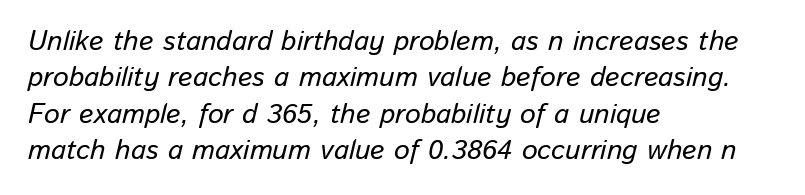
The image shows 28 px text type, italic (leaning right); set left-aligned, normal line spacing (1.3x), normal letter spacing, not underlined; low stroke contrast and a medium x-height.
